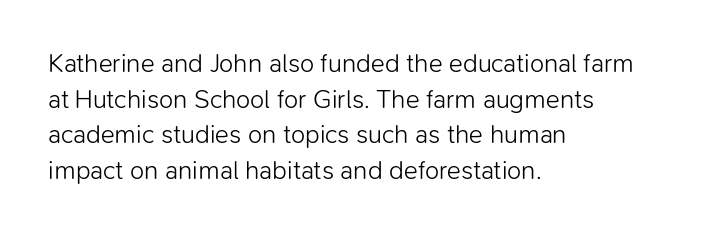
The image shows 26 px text type, upright; set left-aligned, normal line spacing (1.37x), normal letter spacing, not underlined.
